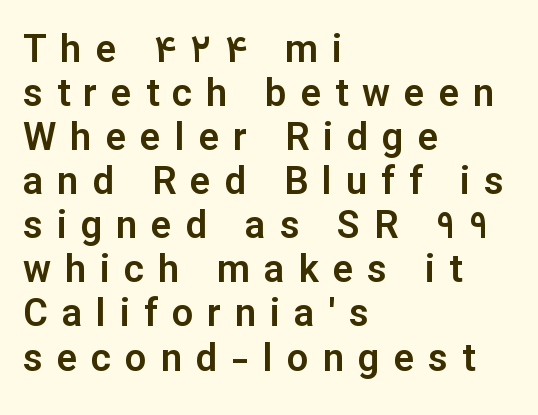
{"serif": "no", "italic": "no", "width": "normal", "stroke_contrast": "low", "x_height": "medium", "monospaced": "no", "underline": "no", "align": "left", "line_spacing_ratio": 1.16, "letter_spacing": "wide", "letter_spacing_em": 0.37, "glyph_px": 38}
